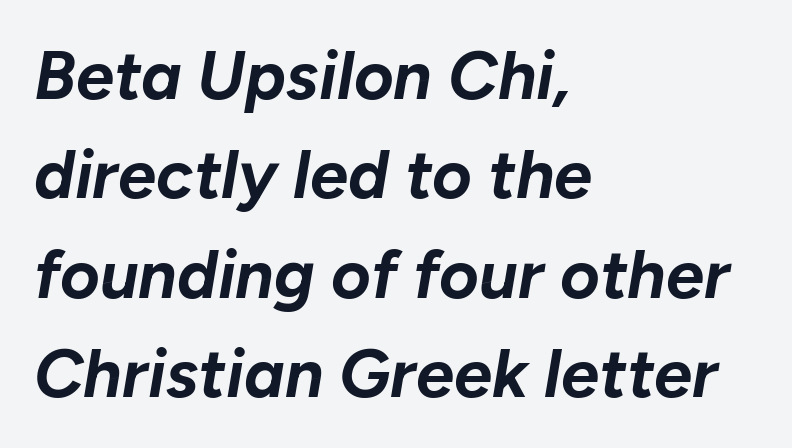
The image shows 68 px bold type, italic (leaning right); set left-aligned, normal line spacing (1.46x), normal letter spacing, not underlined; low stroke contrast and a medium x-height.
